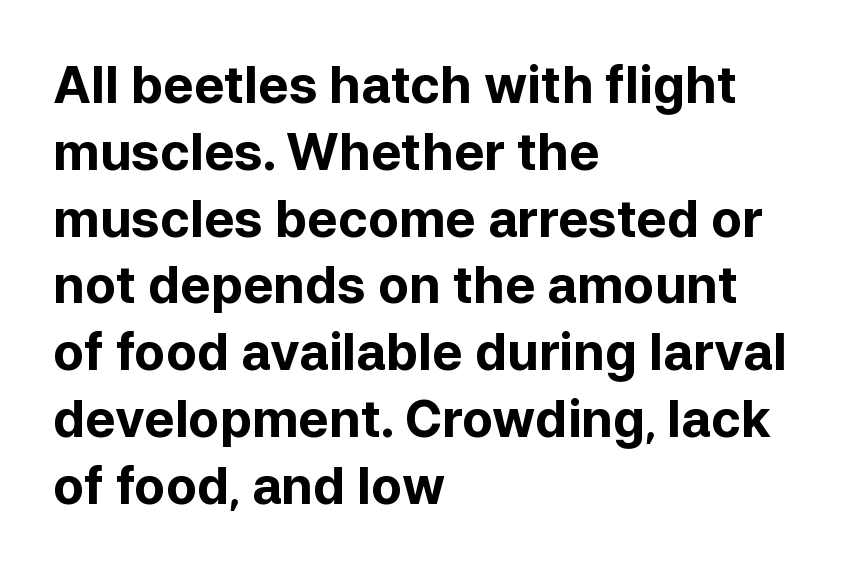
Q: Is the text bold? A: Yes.
Q: Is the text italic (slanted)? A: No, it is upright.
Q: Is the typeface a serif or a sans-serif typeface? A: Sans-serif.
Q: Is the text underlined? A: No.
Q: How is the paragraph aligned? A: Left-aligned.
Q: Is the spacing between letters normal or unusually wide? A: Normal.
Q: Is the spacing between lines tight, normal or loose? A: Normal.
Q: Width (condensed, normal, or wide)? A: Normal.
Q: Stroke contrast? A: Low.
Q: x-height? A: Medium.
Q: Monospaced? A: No.
